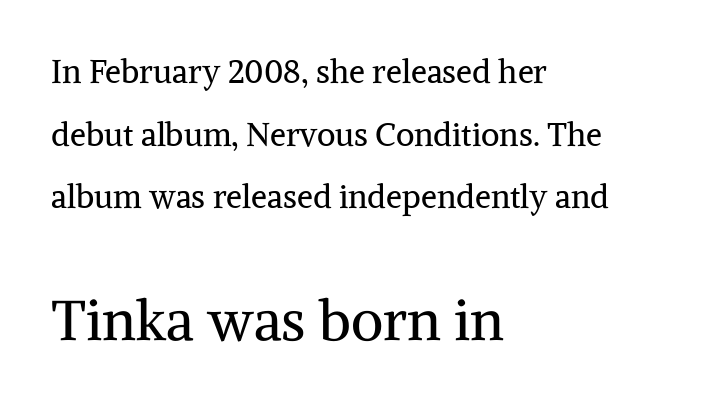
The paragraph shown leans on its left margin. The rendering uses a large line-height, opening up the rows. The face used here is seriffed, in the tradition of book romans. The lettering stays uniformly vertical, giving the passage a roman look. Stems and bowls with no extra thickness — not bold.
